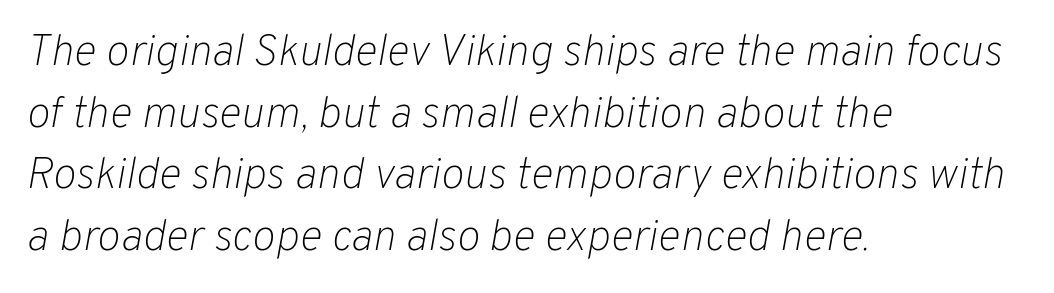
{"italic": "yes", "lean": "right", "slant_degrees": 10, "bold": "no", "weight": "light", "width": "normal", "stroke_contrast": "low", "x_height": "medium", "monospaced": "no", "underline": "no", "align": "left", "line_spacing": "normal", "line_spacing_ratio": 1.4, "letter_spacing": "normal", "letter_spacing_em": 0.0, "glyph_px": 44}
